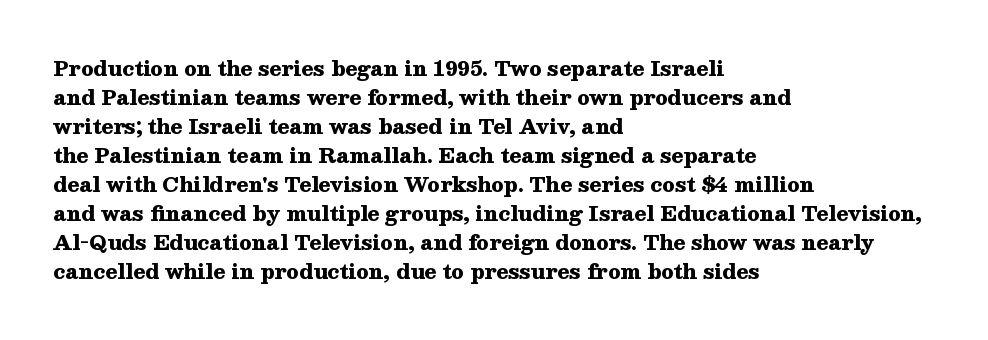
The image shows 20 px bold type, upright; set left-aligned, normal line spacing (1.45x), normal letter spacing, not underlined.
